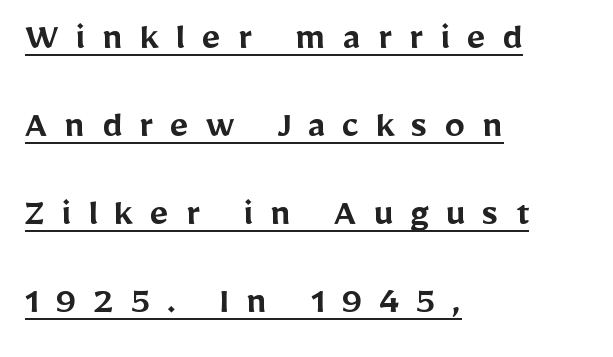
The lettering is marked with a stroke running underneath it. Quick note: not italic, upright. Short and long lines alike share a common starting point at left. Strokes here are thickened, but only to semibold level.
